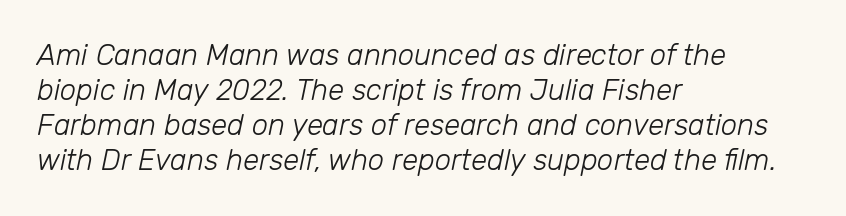
Q: Is the text bold? A: No.
Q: Is the text italic (slanted)? A: Yes, it leans right by about 12 degrees.
Q: Is the text underlined? A: No.
Q: How is the paragraph aligned? A: Left-aligned.
Q: Is the spacing between letters normal or unusually wide? A: Normal.
Q: Width (condensed, normal, or wide)? A: Normal.
Q: Stroke contrast? A: Low.
Q: x-height? A: Medium.
Q: Monospaced? A: No.
